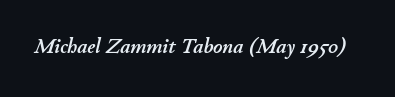
The text carries the slant typical of an italic or oblique font. Caption: standard tracking, unaltered. Clear beneath every line of the passage.
